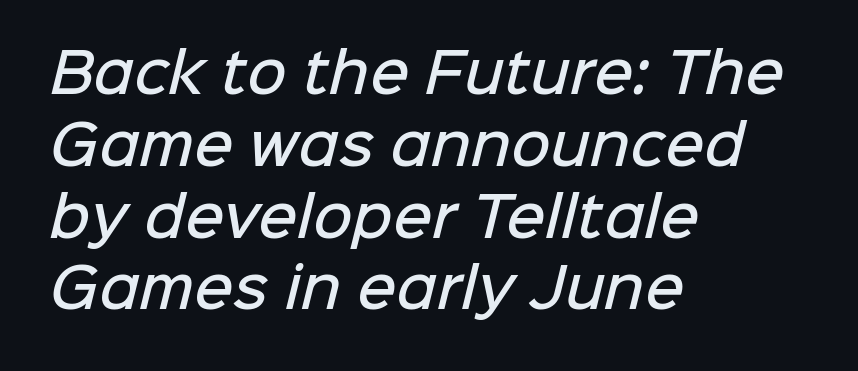
Q: Is the text bold? A: Semi-bold.
Q: Is the typeface a serif or a sans-serif typeface? A: Sans-serif.
Q: Is the text underlined? A: No.
Q: How is the paragraph aligned? A: Left-aligned.
Q: Is the spacing between letters normal or unusually wide? A: Normal.
Q: Is the spacing between lines tight, normal or loose? A: Normal.
Q: Width (condensed, normal, or wide)? A: Normal.
Q: Stroke contrast? A: Low.
Q: x-height? A: Medium.
Q: Monospaced? A: No.
